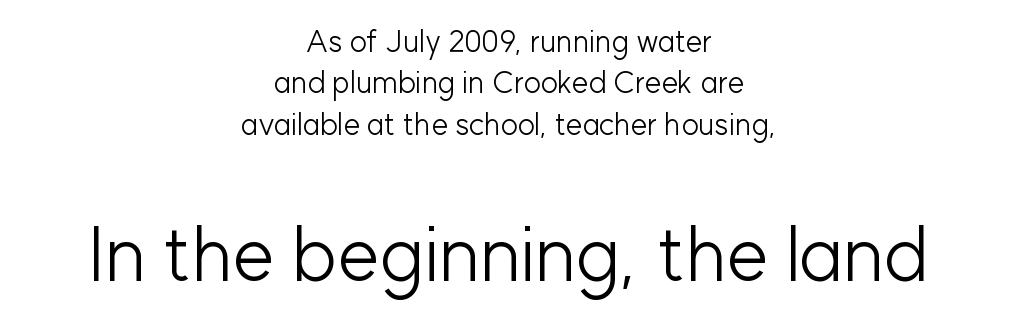
{"serif": "no", "italic": "no", "bold": "no", "weight": "light", "width": "normal", "stroke_contrast": "low", "x_height": "medium", "monospaced": "no", "underline": "no", "align": "center", "line_spacing": "normal", "line_spacing_ratio": 1.38, "letter_spacing": "normal", "letter_spacing_em": 0.0, "larger_block": "second", "size_ratio": 2.5, "glyph_px": 75}
